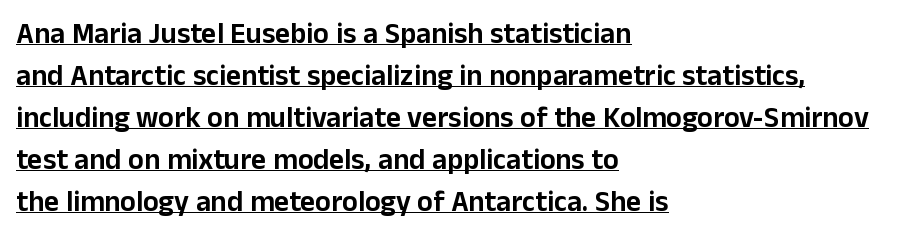
Q: Is the text italic (slanted)? A: No, it is upright.
Q: Is the typeface a serif or a sans-serif typeface? A: Sans-serif.
Q: Is the text underlined? A: Yes.
Q: How is the paragraph aligned? A: Left-aligned.
Q: Is the spacing between letters normal or unusually wide? A: Normal.
Q: Is the spacing between lines tight, normal or loose? A: Normal.
Q: Width (condensed, normal, or wide)? A: Normal.
Q: Stroke contrast? A: Low.
Q: x-height? A: Medium.
Q: Monospaced? A: No.
